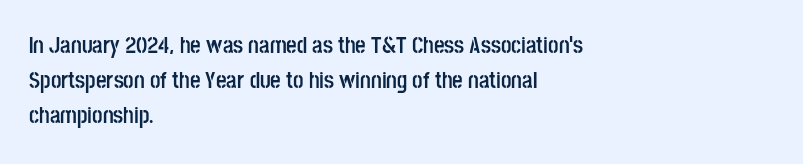
Each new line begins a customary step beneath the previous one. This rendering leaves character spacing at its baseline value. The lettering stays uniformly vertical, giving the passage a roman look. This rendering features lettering with no underline. A student would call this left alignment; a typographer would say flush left, rag right. Is the type bold? Yes — the strokes are clearly thick and heavy.
